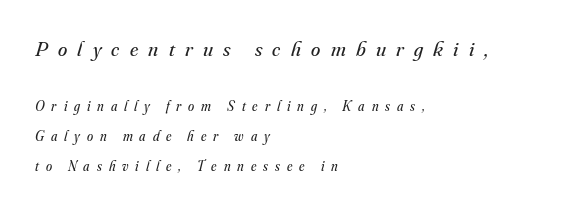
The typesetting does not lean heavy: it is not bold. The axis of the letterforms is tilted away from vertical. Is the lower block the larger one? No — the upper block carries the bigger type. These lines are set flush left with a ragged right edge.
